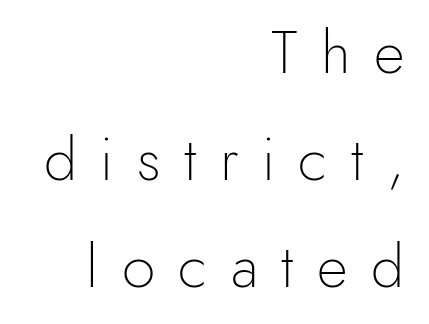
Q: Is the text bold? A: No.
Q: Is the text italic (slanted)? A: No, it is upright.
Q: Is the typeface a serif or a sans-serif typeface? A: Sans-serif.
Q: Is the text underlined? A: No.
Q: How is the paragraph aligned? A: Right-aligned.
Q: Is the spacing between letters normal or unusually wide? A: Unusually wide.
Q: Width (condensed, normal, or wide)? A: Normal.
Q: x-height? A: Small.
Q: Monospaced? A: No.
